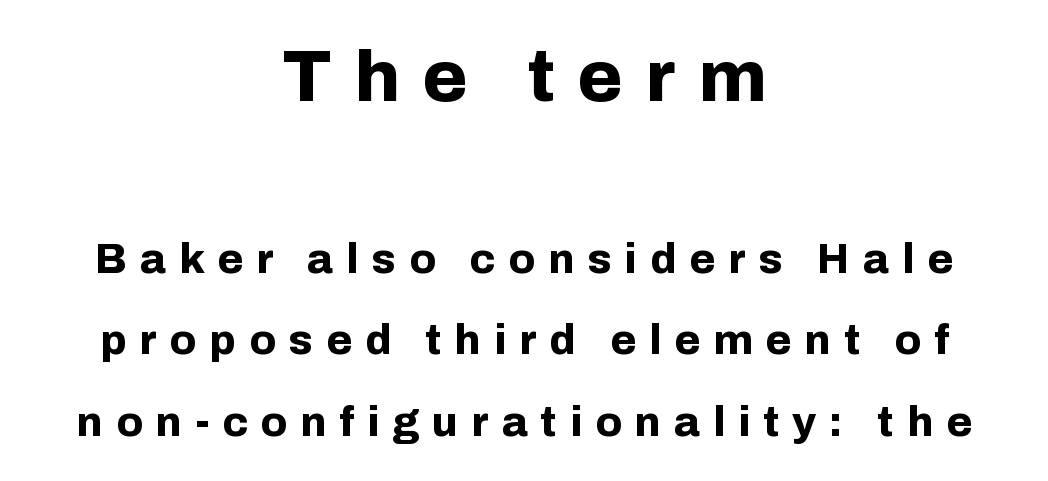
Each row of text sits above clean, open space. Visually, the top section dominates because its glyphs are scaled up. The letters carry no serifs — their stems end cleanly without finishing strokes. Every letter is thick-stroked: bold, no question.
